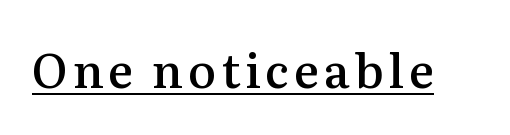
The image shows 47 px semibold serif type, upright; set underlined; medium stroke contrast and a medium x-height.
